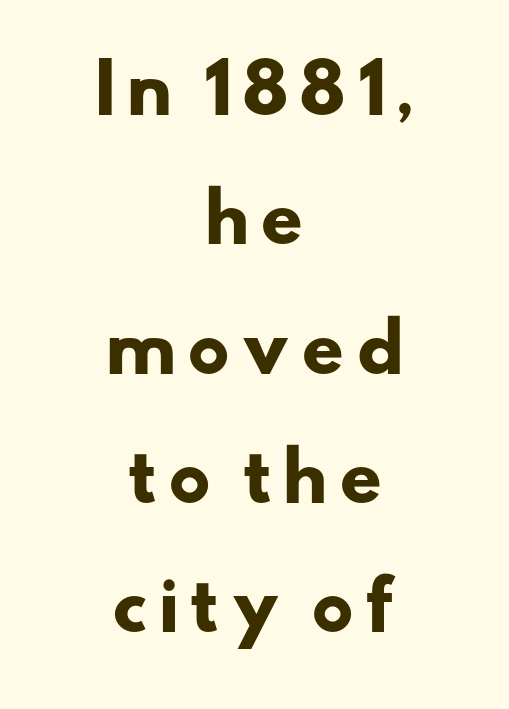
{"serif": "no", "bold": "yes", "weight": "heavy", "width": "wide", "stroke_contrast": "low", "x_height": "small", "monospaced": "no", "underline": "no", "align": "center", "line_spacing": "loose", "line_spacing_ratio": 1.93, "glyph_px": 67}
